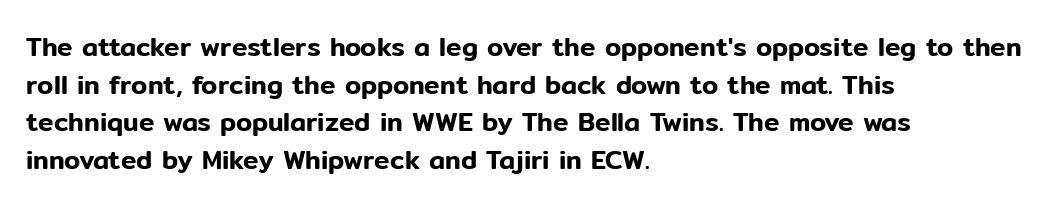
Which margin do the lines hug? The left one — the right edge is uneven. This sample uses plain, unmodified letter spacing. Glance below the letters and you will spot only blank space. Baseline-to-baseline distance is the conventional proportion of letter height.
